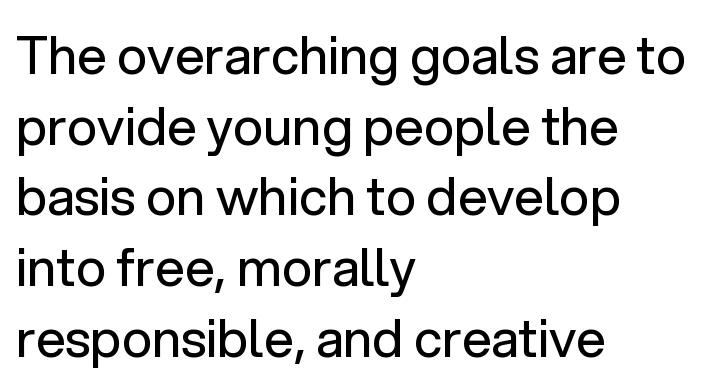
{"serif": "no", "italic": "no", "bold": "no", "weight": "regular", "width": "normal", "stroke_contrast": "low", "x_height": "medium", "monospaced": "no", "underline": "no", "align": "left", "line_spacing": "normal", "line_spacing_ratio": 1.36, "letter_spacing": "normal", "letter_spacing_em": 0.0, "glyph_px": 52}
